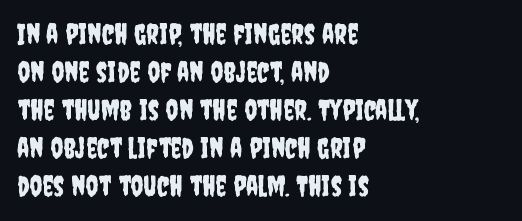
The image shows 28 px condensed sans-serif type, upright; set left-aligned, normal line spacing (1.36x), normal letter spacing, not underlined; low stroke contrast and a large x-height.
